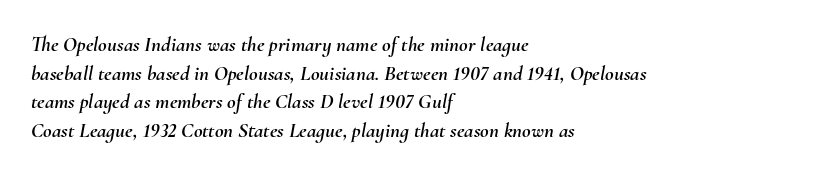
The image shows 21 px text type, italic (leaning right); set left-aligned, normal line spacing (1.36x), normal letter spacing, not underlined.
